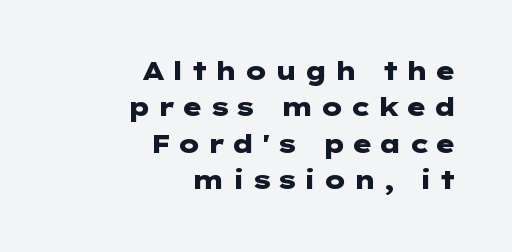
The image shows 25 px bold type, upright; set right-aligned, normal line spacing (1.46x), unusually wide letter spacing (+0.23 em), not underlined.
